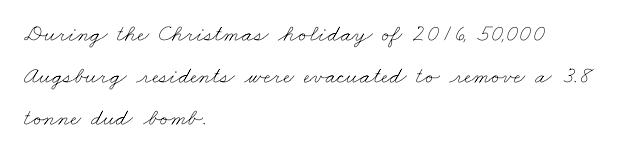
The image shows 24 px text type; set left-aligned, line spacing 1.75x, normal letter spacing, not underlined.
